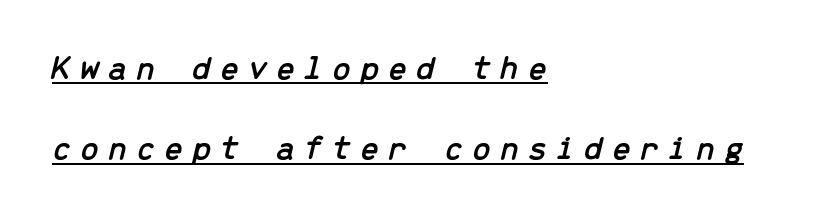
Each new line begins a long way beneath the previous one. Is this a fixed-width face? Yes — each glyph sits in an identical cell. The passage shown leans; its letterforms are oblique. Every word sits above its own underline. The typesetter chose a ragged-right arrangement here. The tracking jumps out immediately: characters are airy and widely separated.
